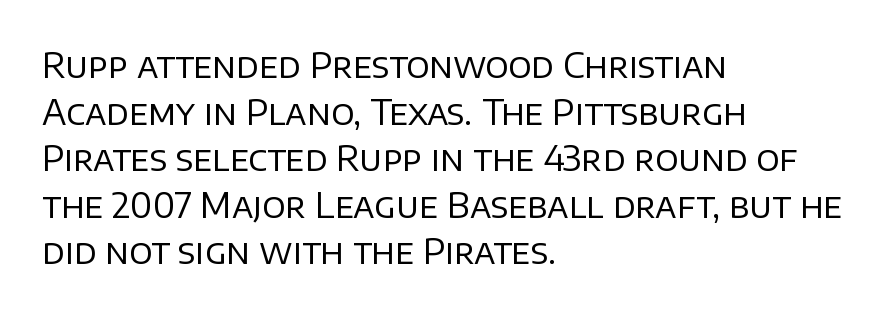
The typesetter chose a ragged-right arrangement here. Observe the absence of serifs on each vertical stroke in this sample. The gaps between neighbouring characters are ordinary and unremarkable. Character widths vary here, with narrow letters taking less room than wide ones.
